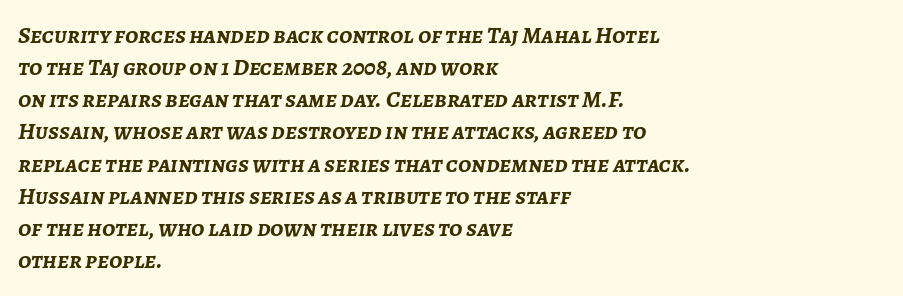
{"italic": "yes", "lean": "right", "slant_degrees": 7, "bold": "yes", "underline": "no", "align": "left", "line_spacing": "normal", "line_spacing_ratio": 1.34, "letter_spacing": "normal", "letter_spacing_em": 0.0, "glyph_px": 24}
